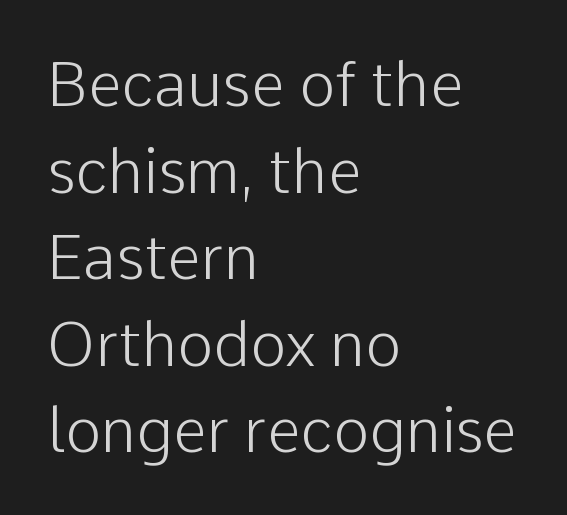
The image shows 61 px light sans-serif type, upright; set left-aligned, normal line spacing (1.42x), normal letter spacing, not underlined; low stroke contrast and a medium x-height.
